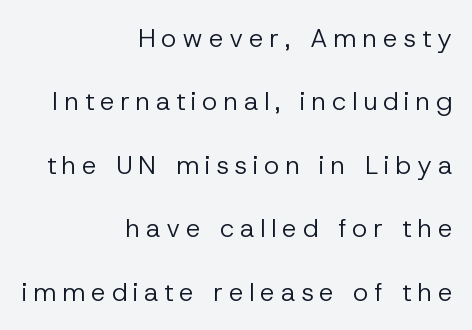
{"italic": "no", "bold": "no", "underline": "no", "align": "right", "line_spacing": "loose", "line_spacing_ratio": 2.44, "letter_spacing": "wide", "letter_spacing_em": 0.22, "glyph_px": 26}
